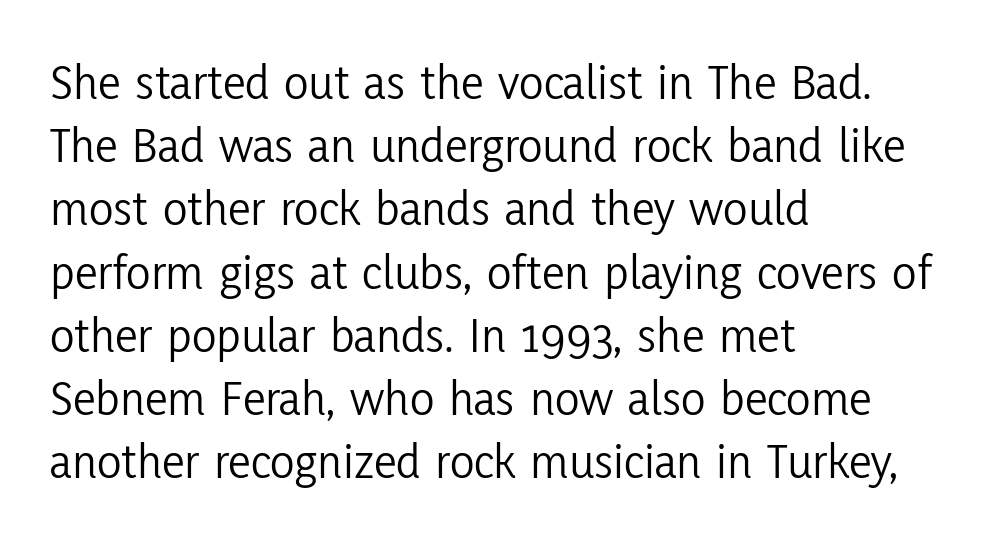
The specimen omits any rule beneath the text block's lines. Quick note: not italic, upright. Ink coverage per letter is moderate at most. Varying glyph widths throughout — classic text-font behaviour. Words appear dense and cohesive because spacing is normal.
